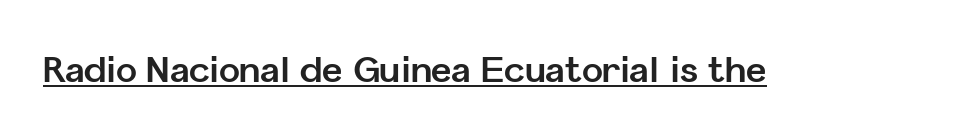
Letterform terminals end flat and unadorned throughout the passage. Observe the ordinary spacing: letters are neighbours, not strangers. Plenty of ink on the page — the face is bold. Varying glyph widths throughout — classic text-font behaviour. The words here are underlined.
